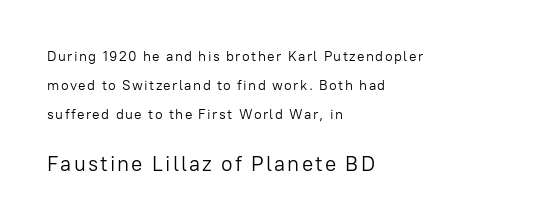
{"italic": "no", "bold": "no", "underline": "no", "align": "left", "line_spacing": "loose", "line_spacing_ratio": 2.07, "larger_block": "second", "size_ratio": 1.5, "glyph_px": 21}
